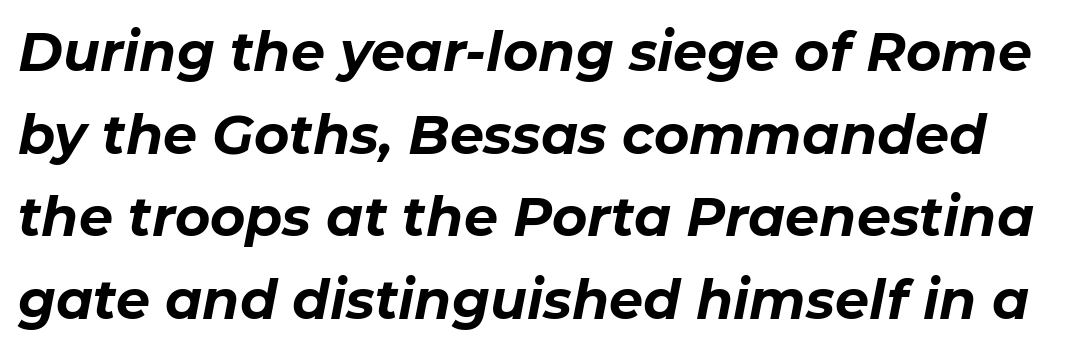
{"italic": "yes", "lean": "right", "slant_degrees": 11, "bold": "yes", "weight": "bold", "width": "normal", "stroke_contrast": "low", "x_height": "medium", "monospaced": "no", "underline": "no", "line_spacing": "normal", "line_spacing_ratio": 1.53, "letter_spacing": "normal", "letter_spacing_em": 0.0, "glyph_px": 54}
